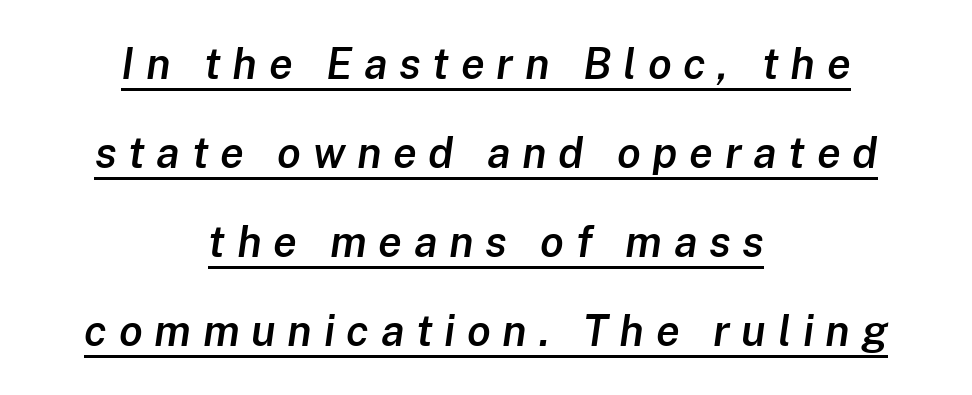
Q: Is the text bold? A: Semi-bold.
Q: Is the text italic (slanted)? A: Yes, it leans right by about 8 degrees.
Q: Is the text underlined? A: Yes.
Q: How is the paragraph aligned? A: Centered.
Q: Is the spacing between letters normal or unusually wide? A: Unusually wide.
Q: Is the spacing between lines tight, normal or loose? A: Loose.
Q: Width (condensed, normal, or wide)? A: Normal.
Q: Stroke contrast? A: Low.
Q: x-height? A: Medium.
Q: Monospaced? A: No.
